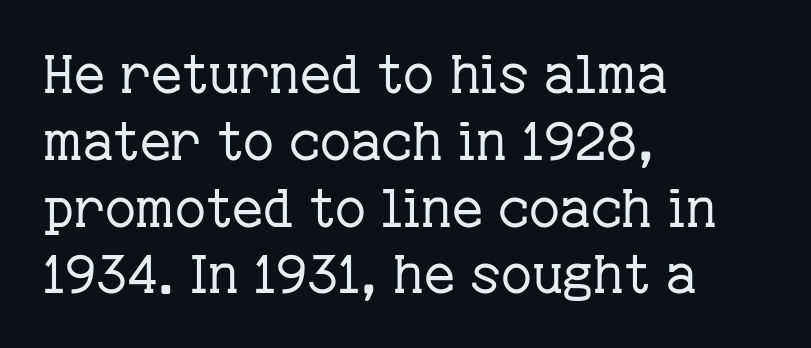
{"serif": "yes", "italic": "no", "bold": "no", "weight": "regular", "width": "normal", "stroke_contrast": "low", "x_height": "medium", "monospaced": "no", "underline": "no", "align": "left", "line_spacing": "normal", "line_spacing_ratio": 1.26, "letter_spacing": "normal", "letter_spacing_em": 0.0, "glyph_px": 53}
